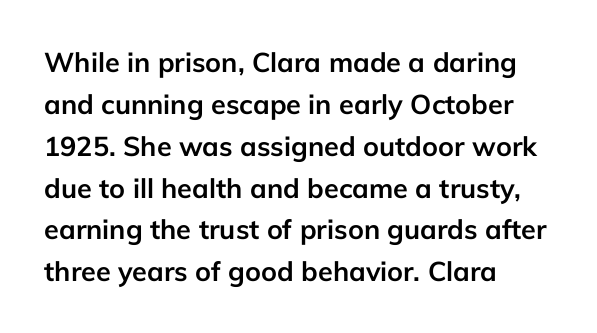
Q: Is the text bold? A: Yes.
Q: Is the text italic (slanted)? A: No, it is upright.
Q: Is the text underlined? A: No.
Q: How is the paragraph aligned? A: Left-aligned.
Q: Is the spacing between letters normal or unusually wide? A: Normal.
Q: Is the spacing between lines tight, normal or loose? A: Normal.
